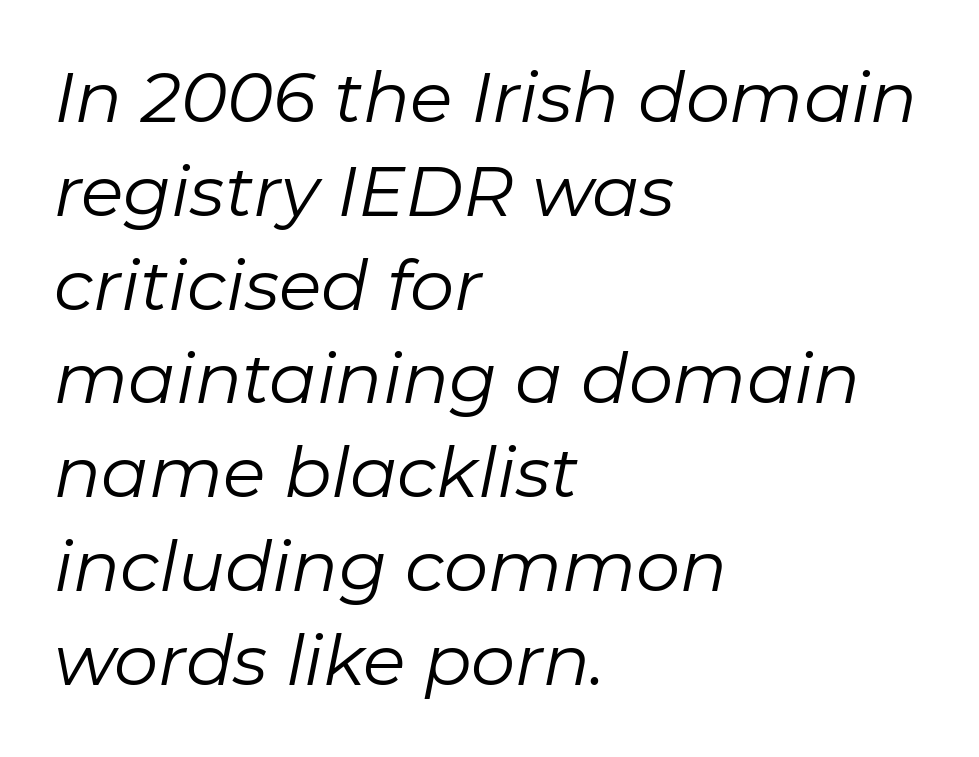
The image shows 70 px regular-weight type, italic (leaning right); set left-aligned, normal line spacing (1.34x), normal letter spacing, not underlined; low stroke contrast and a medium x-height.
